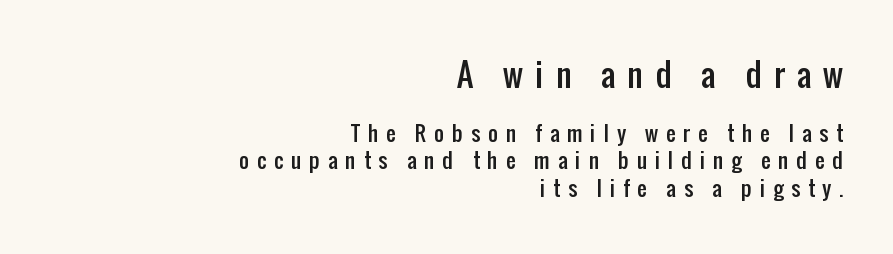
{"serif": "no", "italic": "no", "width": "condensed", "stroke_contrast": "low", "x_height": "medium", "monospaced": "no", "underline": "no", "align": "right", "line_spacing": "normal", "line_spacing_ratio": 1.3, "letter_spacing": "wide", "letter_spacing_em": 0.38, "larger_block": "first", "size_ratio": 1.52, "glyph_px": 32}
